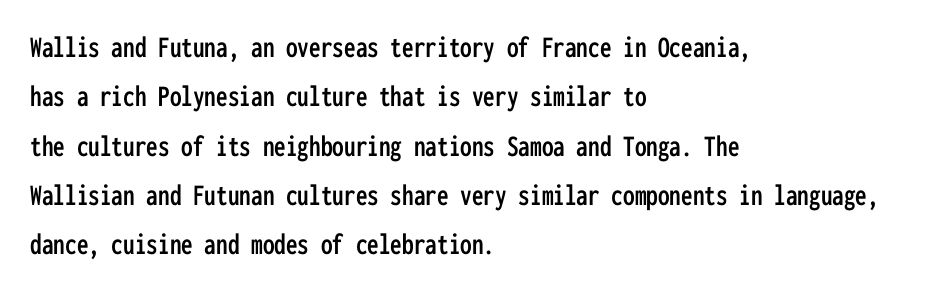
You could count columns in this text — the font is strictly monospaced. Underlining? Definitely not there. You can tell it's not italic because the verticals are truly vertical. Font category for this specimen: sans-serif. Look at the tracking — it's just the regular setting, nothing added. The lines are quadded left.
